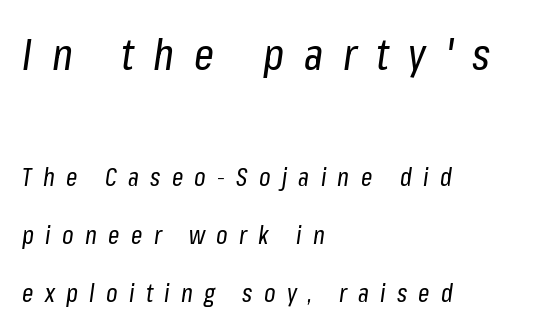
Loose tracking; the words dissolve into strings of separated letters. All the whitespace from short lines collects on the right. No heavy texture on the line: the type isn't bold. Would a proofreader flag this as italicized? Yes. Here the first block reads like a headline and the second like body copy.
